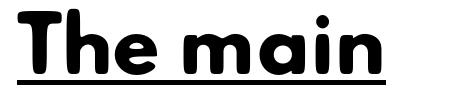
Strokes here are thick enough to call this a true bold. Looks like regular typesetting: each glyph gets only the width it needs. Quick note: underline on. Classification — sans serif.
